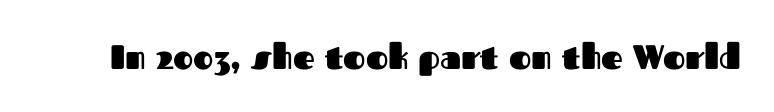
The image shows 34 px heavy sans-serif type, upright; set normal letter spacing, not underlined; medium stroke contrast and a medium x-height.
